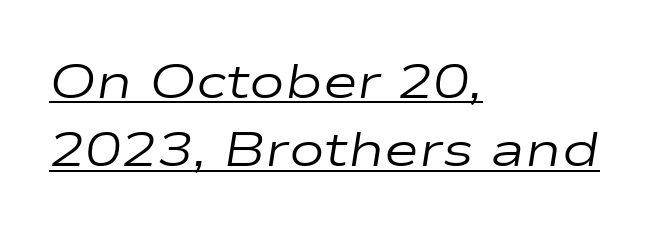
The lettering tilts uniformly, giving the passage an italic look. Leading matches the norm, producing a regular column. Caption: face not bold, strokes unweighted. Underline: present.
